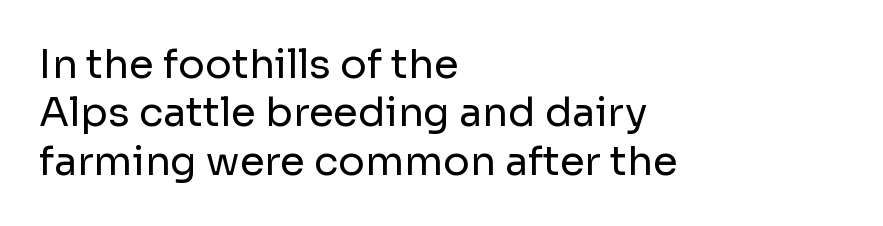
{"serif": "no", "italic": "no", "bold": "no", "weight": "regular", "width": "normal", "stroke_contrast": "low", "x_height": "medium", "monospaced": "no", "underline": "no", "align": "left", "line_spacing_ratio": 1.21, "letter_spacing": "normal", "letter_spacing_em": 0.0, "glyph_px": 40}
